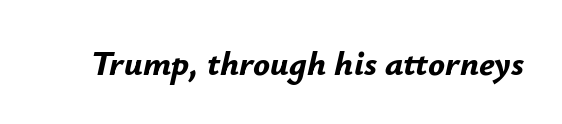
The image shows 35 px bold type, italic (leaning right); set normal letter spacing, not underlined; low stroke contrast and a small x-height.
